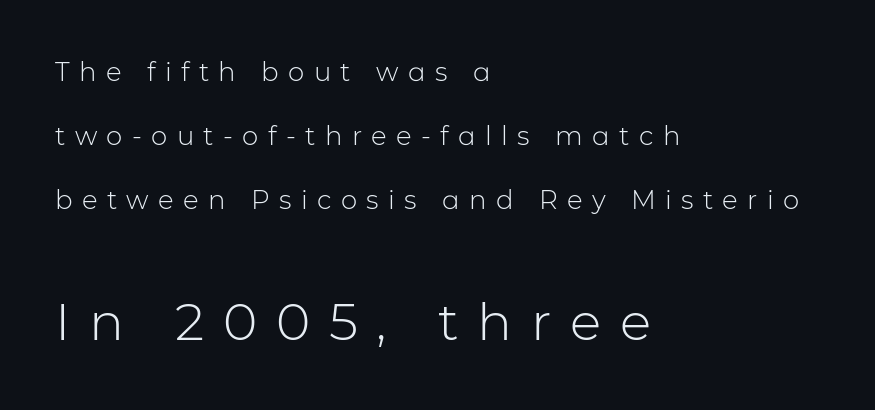
{"serif": "no", "italic": "no", "bold": "no", "weight": "light", "width": "normal", "stroke_contrast": "low", "x_height": "medium", "monospaced": "no", "underline": "no", "align": "left", "line_spacing": "loose", "line_spacing_ratio": 2.47, "letter_spacing": "wide", "letter_spacing_em": 0.36, "larger_block": "second", "size_ratio": 2.0, "glyph_px": 52}
